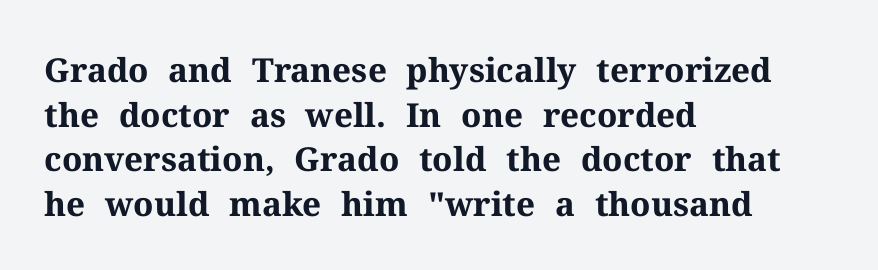
Quick note: underline off. Type style note: has serifs. Rows of type keep a routine distance in the vertical direction. These lines were composed using upright roman letters.
